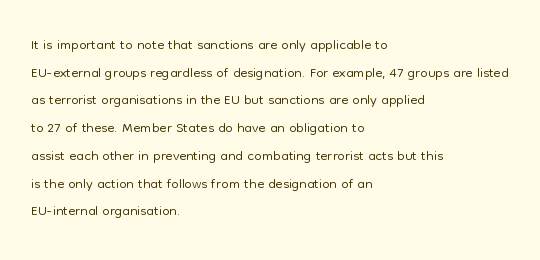
The image shows 21 px text type, upright; set left-aligned, normal line spacing (1.32x), normal letter spacing, not underlined.
